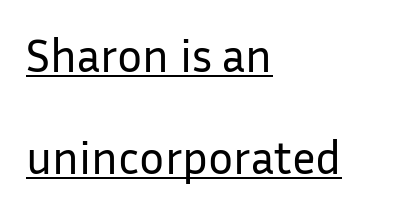
Q: Is the text bold? A: No.
Q: Is the text italic (slanted)? A: No, it is upright.
Q: Is the typeface a serif or a sans-serif typeface? A: Sans-serif.
Q: Is the text underlined? A: Yes.
Q: How is the paragraph aligned? A: Left-aligned.
Q: Is the spacing between letters normal or unusually wide? A: Normal.
Q: Is the spacing between lines tight, normal or loose? A: Loose.
Q: Width (condensed, normal, or wide)? A: Normal.
Q: Stroke contrast? A: Low.
Q: x-height? A: Medium.
Q: Monospaced? A: No.
